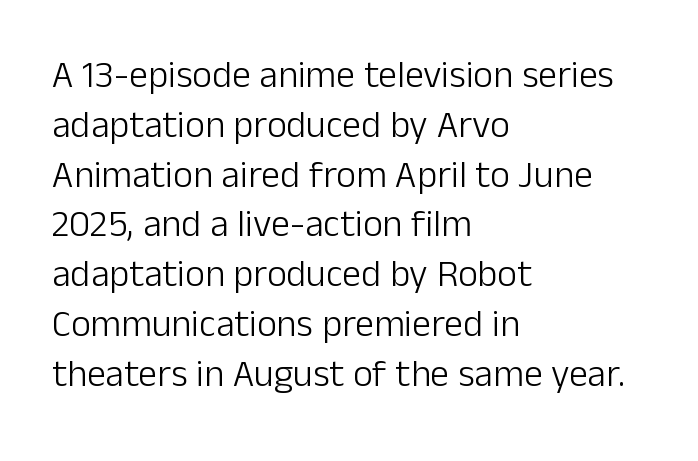
The image shows 38 px light sans-serif type, upright; set left-aligned, normal line spacing (1.31x), normal letter spacing, not underlined; low stroke contrast and a medium x-height.
